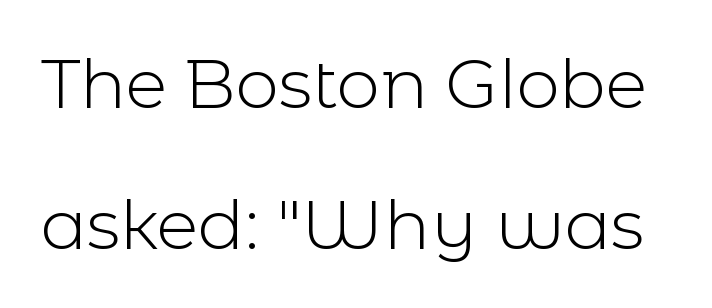
Think of a printed novel: that variable character pitch is what you see here. The strokes carry an ordinary text weight at most. The line-height multiplier appears high, well above default. In terms of posture, this sample is upright. Nobody touched the tracking dial on this one. The passage shown is not underscored anywhere.
